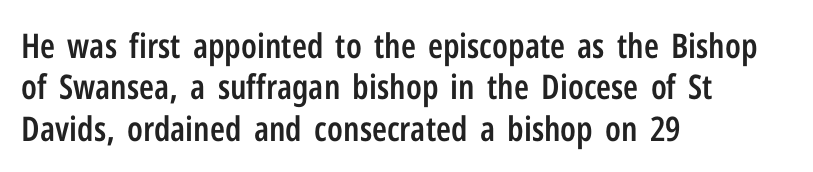
The image shows 34 px semibold, condensed sans-serif type, upright; set left-aligned, line spacing 1.22x, normal letter spacing, not underlined; low stroke contrast and a medium x-height.
